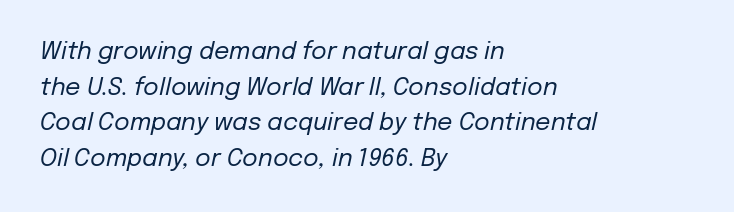
Q: Is the text bold? A: No.
Q: Is the text italic (slanted)? A: Yes, it leans right by about 12 degrees.
Q: Is the text underlined? A: No.
Q: How is the paragraph aligned? A: Left-aligned.
Q: Is the spacing between letters normal or unusually wide? A: Normal.
Q: Is the spacing between lines tight, normal or loose? A: Normal.
